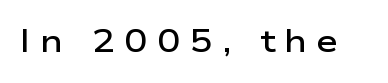
{"serif": "no", "italic": "no", "bold": "semi", "weight": "semibold", "width": "wide", "stroke_contrast": "low", "x_height": "medium", "monospaced": "no", "underline": "no", "letter_spacing": "wide", "letter_spacing_em": 0.3, "glyph_px": 31}
